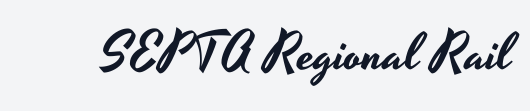
The typeface chosen for these lines omits serifs. Tracking here is standard; glyphs follow each other at the usual distance. Looks like regular typesetting: each glyph gets only the width it needs. The string is rendered with underlining switched off.
